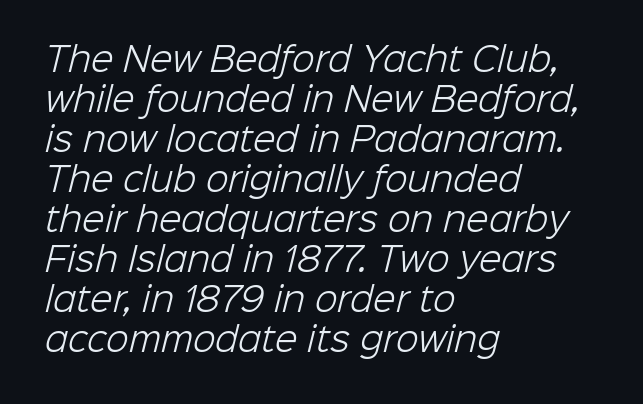
{"serif": "no", "bold": "no", "weight": "light", "width": "normal", "stroke_contrast": "low", "x_height": "medium", "monospaced": "no", "underline": "no", "align": "left", "line_spacing_ratio": 1.21, "letter_spacing": "normal", "letter_spacing_em": 0.0, "glyph_px": 33}
